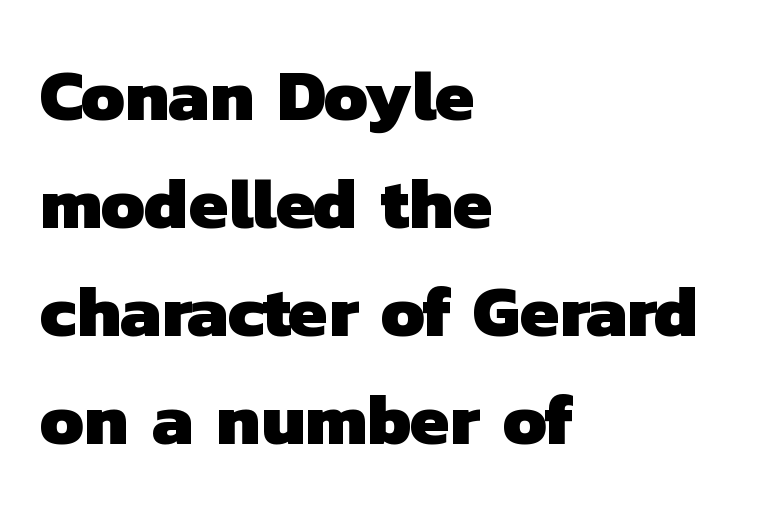
Glance below the letters and you will spot only blank space. The letters are bold, with thick, heavy strokes. Type style note: lacks serifs. Think of a printed novel: that variable character pitch is what you see here. The space between consecutive lines is moderate. Visually the block forms a straight wall on the left and a jagged coastline on the right.
